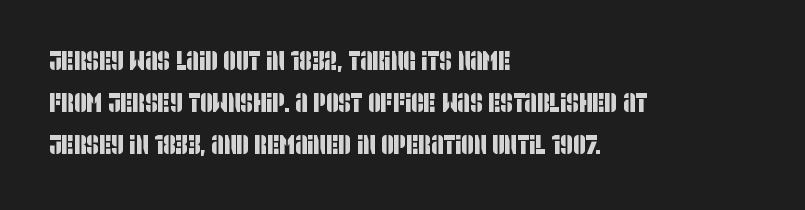
Regular leading. These lines are set flush left with a ragged right edge. The line texture is even and compact thanks to regular tracking. The area under the type is left untouched.
